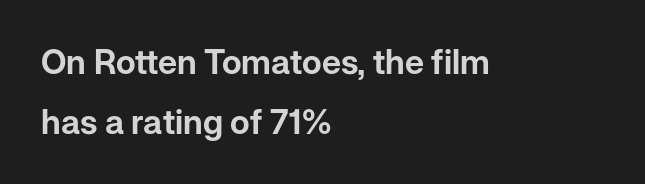
{"serif": "no", "italic": "no", "width": "normal", "stroke_contrast": "low", "x_height": "medium", "monospaced": "no", "underline": "no", "align": "left", "line_spacing_ratio": 1.76, "letter_spacing": "normal", "letter_spacing_em": 0.0, "glyph_px": 34}
